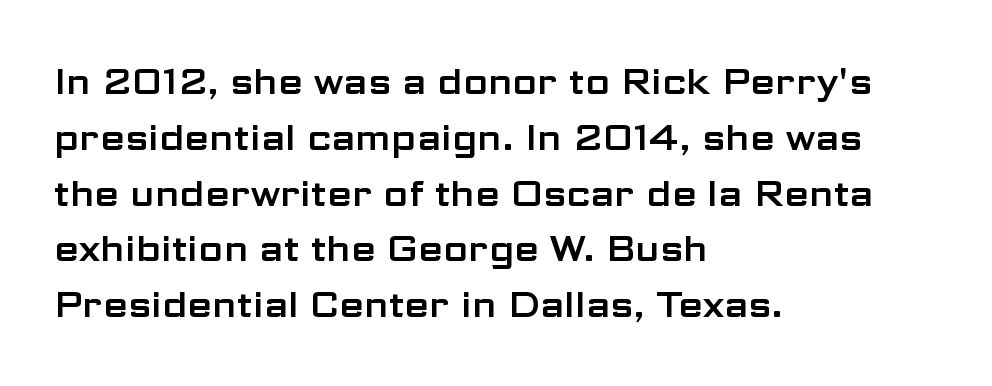
The passage shown has conventional tracking throughout. All the whitespace from short lines collects on the right. The text was rendered using a sans face with plain stroke endings. The letters advance in unequal steps, a hallmark of proportional type.
